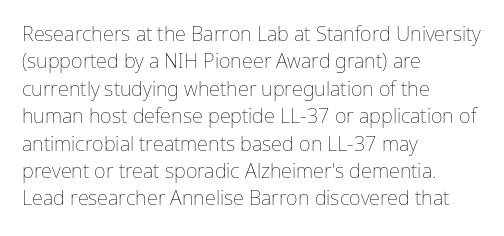
The image shows 20 px text type, upright; set left-aligned, normal line spacing (1.37x), normal letter spacing, not underlined.
